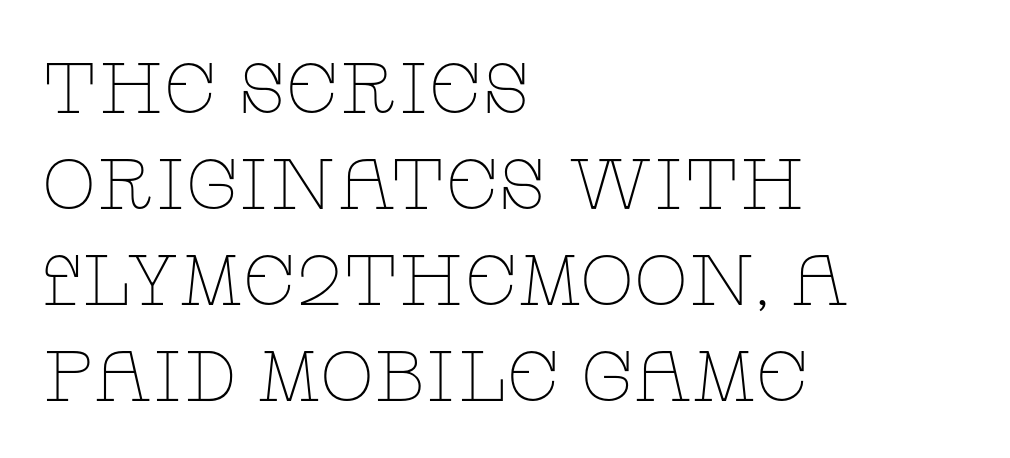
Q: Is the text bold? A: No.
Q: Is the text italic (slanted)? A: No, it is upright.
Q: Is the typeface a serif or a sans-serif typeface? A: Serif.
Q: Is the text underlined? A: No.
Q: How is the paragraph aligned? A: Left-aligned.
Q: Is the spacing between letters normal or unusually wide? A: Normal.
Q: Is the spacing between lines tight, normal or loose? A: Normal.
Q: Width (condensed, normal, or wide)? A: Wide.
Q: Stroke contrast? A: Low.
Q: x-height? A: Large.
Q: Monospaced? A: No.
